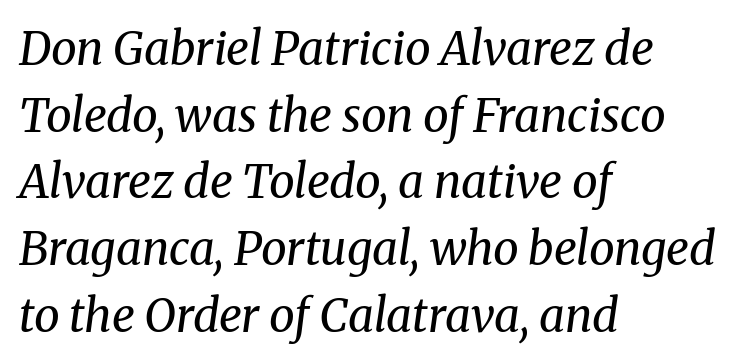
The image shows 46 px regular-weight serif type, italic (leaning right); set left-aligned, normal line spacing (1.45x), normal letter spacing, not underlined; medium stroke contrast and a medium x-height.
